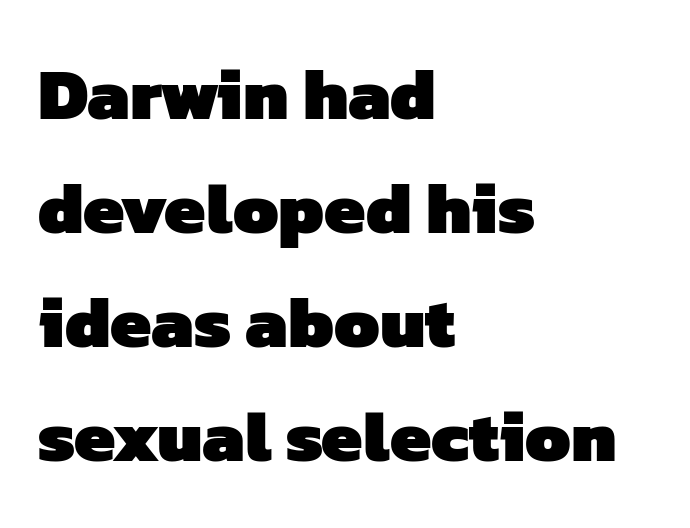
Q: Is the text bold? A: Yes.
Q: Is the typeface a serif or a sans-serif typeface? A: Sans-serif.
Q: Is the text underlined? A: No.
Q: How is the paragraph aligned? A: Left-aligned.
Q: Is the spacing between letters normal or unusually wide? A: Normal.
Q: Is the spacing between lines tight, normal or loose? A: Normal.
Q: Width (condensed, normal, or wide)? A: Normal.
Q: Stroke contrast? A: Low.
Q: x-height? A: Medium.
Q: Monospaced? A: No.
